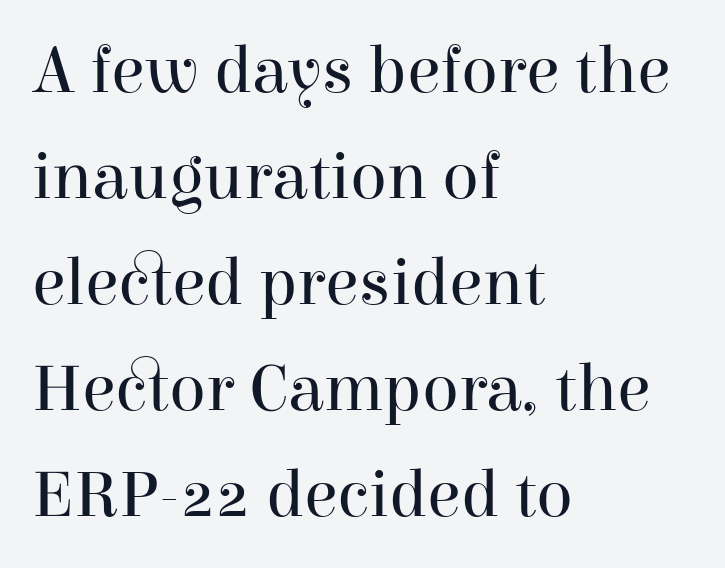
Q: Is the text bold? A: No.
Q: Is the text italic (slanted)? A: No, it is upright.
Q: Is the typeface a serif or a sans-serif typeface? A: Serif.
Q: Is the text underlined? A: No.
Q: How is the paragraph aligned? A: Left-aligned.
Q: Is the spacing between letters normal or unusually wide? A: Normal.
Q: Is the spacing between lines tight, normal or loose? A: Normal.
Q: Width (condensed, normal, or wide)? A: Normal.
Q: Stroke contrast? A: High.
Q: x-height? A: Medium.
Q: Monospaced? A: No.
